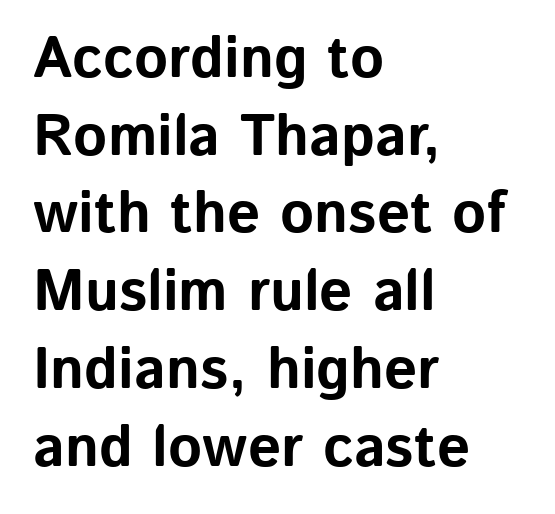
{"serif": "no", "italic": "no", "bold": "yes", "weight": "bold", "width": "normal", "stroke_contrast": "low", "x_height": "medium", "monospaced": "no", "underline": "no", "align": "left", "line_spacing": "normal", "line_spacing_ratio": 1.34, "letter_spacing": "normal", "letter_spacing_em": 0.0, "glyph_px": 58}
